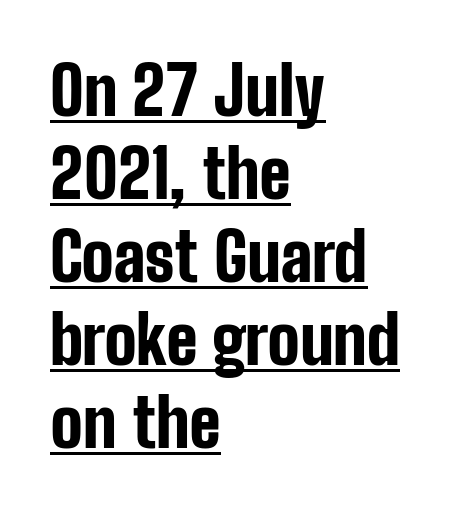
Q: Is the text bold? A: Yes.
Q: Is the text italic (slanted)? A: No, it is upright.
Q: Is the typeface a serif or a sans-serif typeface? A: Sans-serif.
Q: Is the text underlined? A: Yes.
Q: How is the paragraph aligned? A: Left-aligned.
Q: Is the spacing between letters normal or unusually wide? A: Normal.
Q: Width (condensed, normal, or wide)? A: Condensed.
Q: Stroke contrast? A: Low.
Q: x-height? A: Medium.
Q: Monospaced? A: No.
